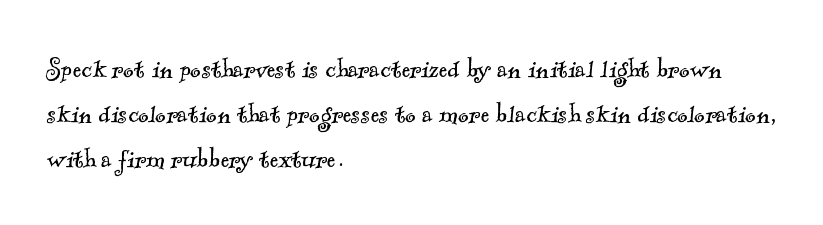
The image shows 33 px light serif type; set left-aligned, normal line spacing (1.36x), normal letter spacing, not underlined; a small x-height.
